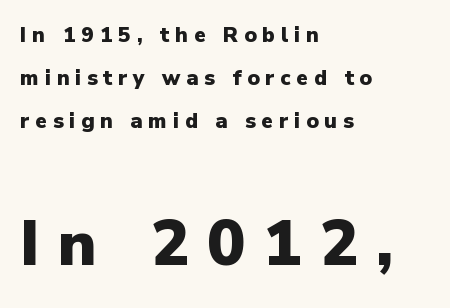
To sum up the face: it is a sans, with no serifs. Is this a fixed-width face? No — the glyphs have proportional, varying widths. A student would call this left alignment; a typographer would say flush left, rag right. This is roman type, the default non-slanted kind.
